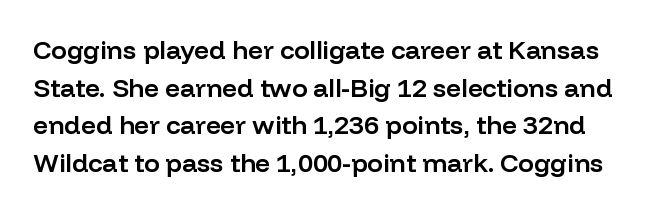
{"italic": "no", "bold": "semi", "underline": "no", "line_spacing": "normal", "line_spacing_ratio": 1.45, "letter_spacing": "normal", "letter_spacing_em": 0.0, "glyph_px": 26}
